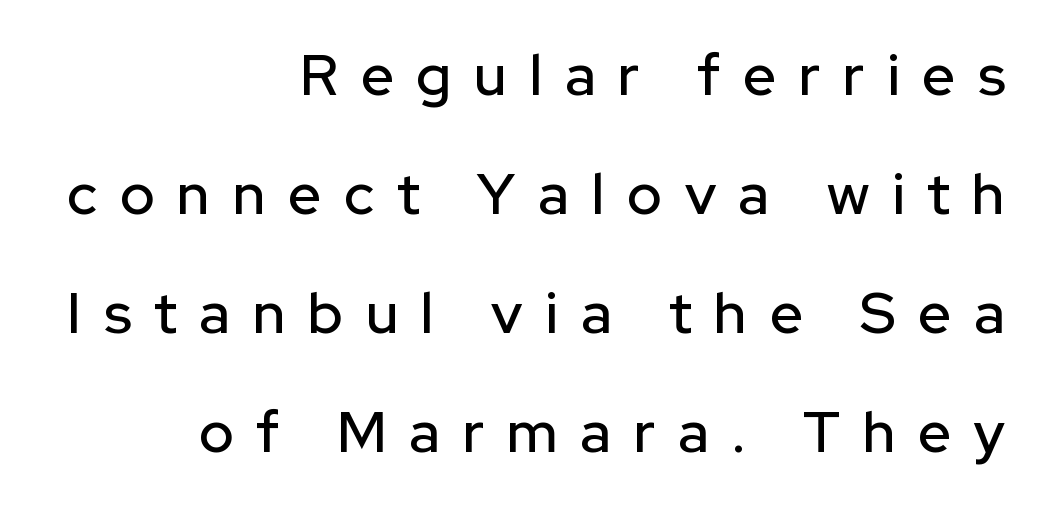
The image shows 58 px sans-serif type, upright; set right-aligned, loose line spacing (2.05x), unusually wide letter spacing (+0.39 em), not underlined; low stroke contrast and a medium x-height.
